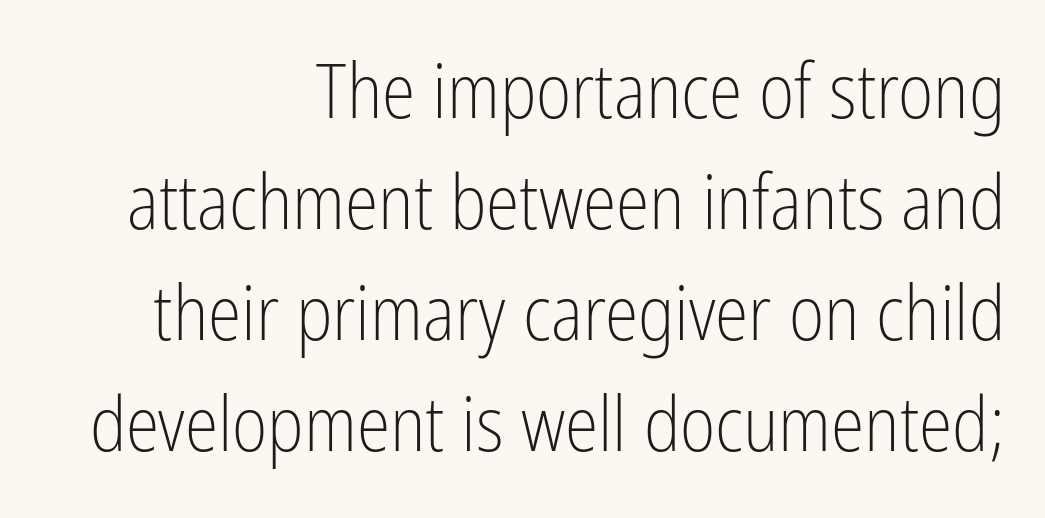
{"serif": "no", "italic": "no", "bold": "no", "weight": "light", "width": "condensed", "stroke_contrast": "low", "x_height": "medium", "monospaced": "no", "underline": "no", "align": "right", "line_spacing": "normal", "line_spacing_ratio": 1.46, "letter_spacing": "normal", "letter_spacing_em": 0.0, "glyph_px": 76}
